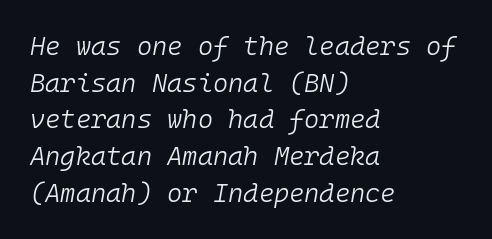
{"italic": "yes", "lean": "right", "slant_degrees": 10, "bold": "no", "underline": "no", "align": "left", "line_spacing": "normal", "line_spacing_ratio": 1.41, "letter_spacing": "normal", "letter_spacing_em": 0.0, "glyph_px": 26}
